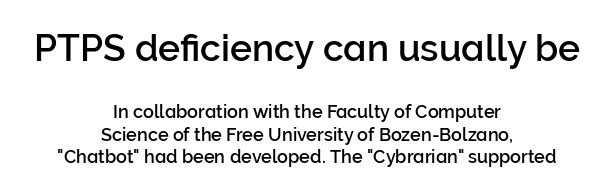
The image shows 37 px sans-serif type, upright; set centered, line spacing 1.24x, normal letter spacing, not underlined; the first (top) block is 2.06x larger; low stroke contrast and a medium x-height.
